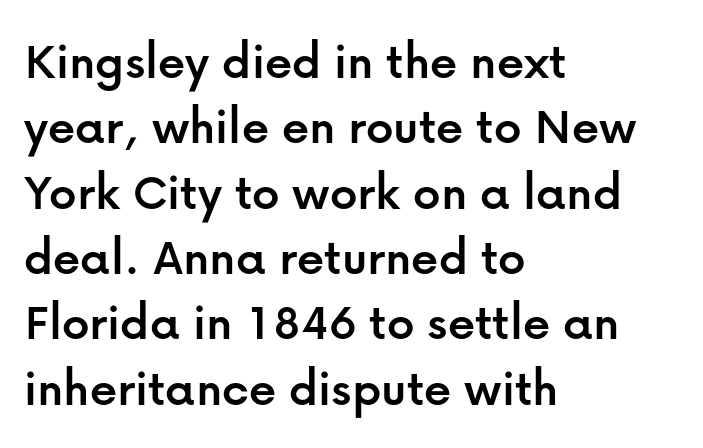
{"serif": "no", "italic": "no", "width": "normal", "stroke_contrast": "low", "x_height": "medium", "monospaced": "no", "underline": "no", "align": "left", "line_spacing_ratio": 1.21, "letter_spacing": "normal", "letter_spacing_em": 0.0, "glyph_px": 54}
